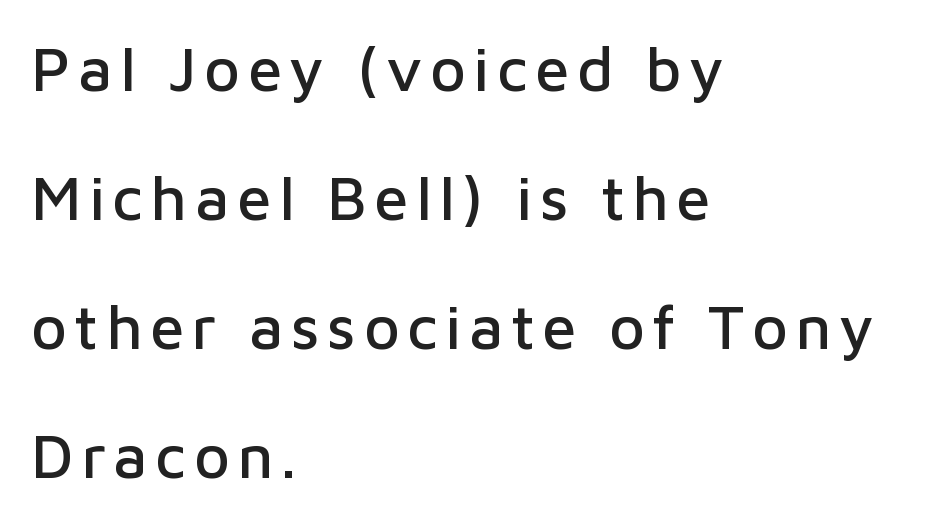
Spacing verdict: proportional, widths tailored to each character. The words here are not underlined. Layout note: lines flush left. Do the letters lean? They stand straight. Font category for this specimen: sans-serif. You could fit nearly another row in the gap between these rows.
